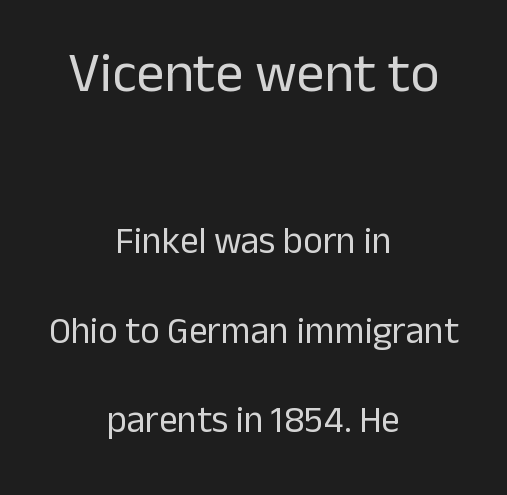
The image shows 56 px regular-weight sans-serif type, upright; set centered, loose line spacing (2.42x), normal letter spacing, not underlined; the first (top) block is 1.51x larger; low stroke contrast and a medium x-height.
